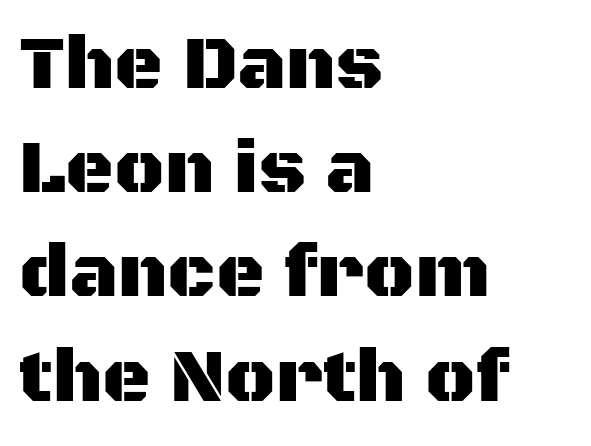
Q: Is the text italic (slanted)? A: No, it is upright.
Q: Is the typeface a serif or a sans-serif typeface? A: Sans-serif.
Q: Is the text underlined? A: No.
Q: How is the paragraph aligned? A: Left-aligned.
Q: Is the spacing between letters normal or unusually wide? A: Normal.
Q: Is the spacing between lines tight, normal or loose? A: Normal.
Q: Width (condensed, normal, or wide)? A: Normal.
Q: Stroke contrast? A: Medium.
Q: x-height? A: Large.
Q: Monospaced? A: No.
